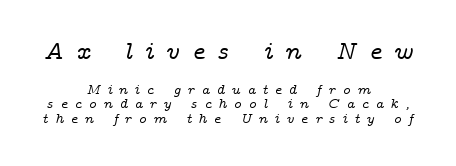
The image shows 25 px text type, italic (leaning right); set centered, tight line spacing (1.01x), unusually wide letter spacing (+0.47 em), not underlined; the first (top) block is 1.79x larger.
